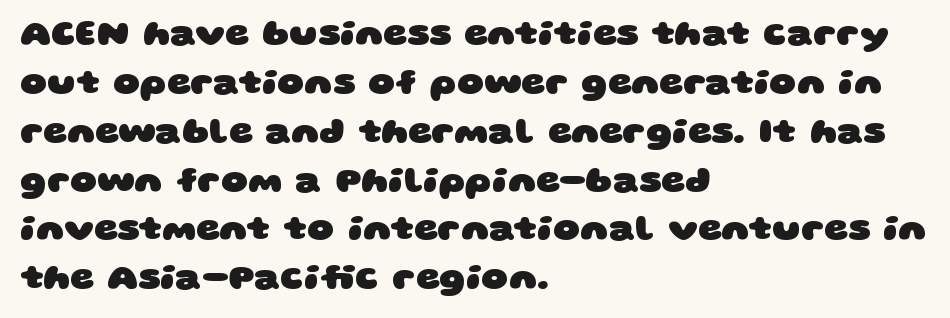
The image shows 37 px heavy, wide sans-serif type; set left-aligned, normal line spacing (1.32x), normal letter spacing, not underlined; low stroke contrast and a large x-height.
